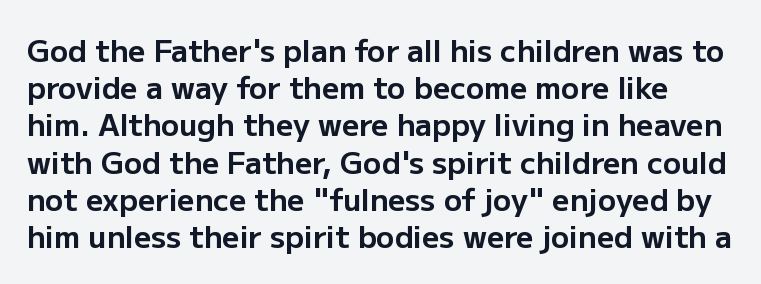
Characters remain perfectly vertical along every line. What weight is shown? A full bold with thick strokes. Here the glyphs are tracked normally, forming tight word shapes. The strip under each line holds only bare page.
